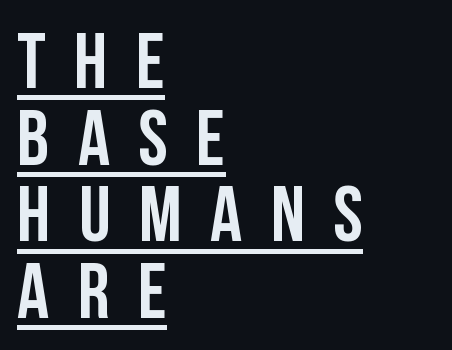
Spacing between characters has been opened up far beyond the box default. Vertical spacing — tight. Regarding serifs, this sample does without them. This sample carries an underscore along the baseline area. Character widths vary here, with narrow letters taking less room than wide ones. Every character sits straight up, as roman type does.
